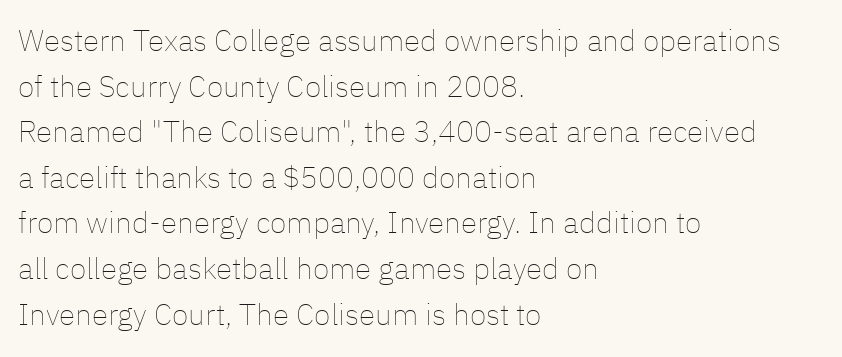
The image shows 30 px thin type, upright; set left-aligned, normal line spacing (1.52x), normal letter spacing, not underlined; low stroke contrast and a medium x-height.
